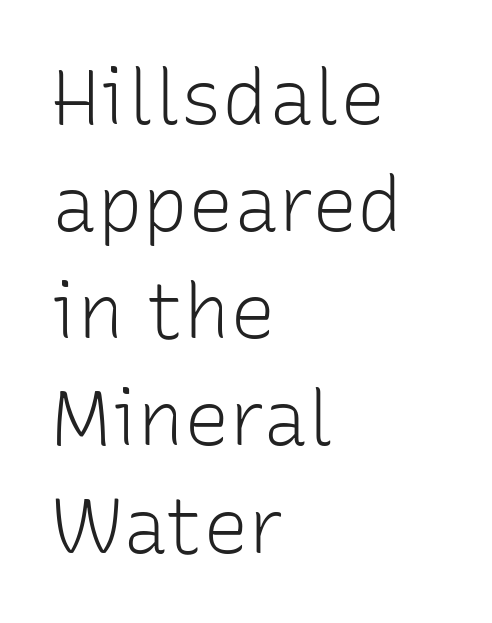
{"serif": "no", "italic": "no", "bold": "no", "weight": "light", "width": "normal", "stroke_contrast": "low", "x_height": "medium", "monospaced": "no", "underline": "no", "align": "left", "line_spacing": "normal", "line_spacing_ratio": 1.41, "letter_spacing": "normal", "letter_spacing_em": 0.0, "glyph_px": 76}
